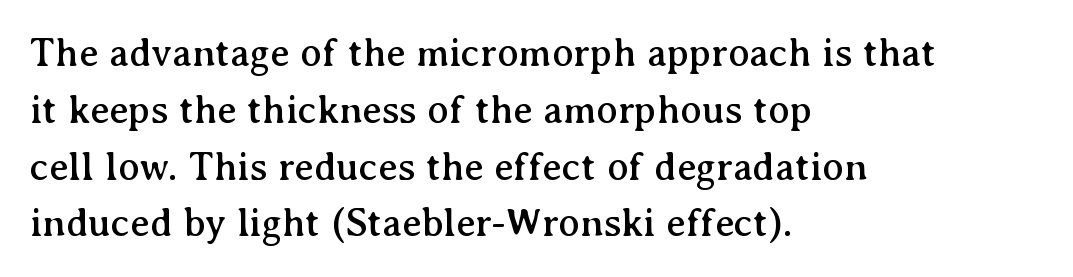
The image shows 40 px serif type, upright; set left-aligned, normal line spacing (1.42x), normal letter spacing, not underlined; medium stroke contrast and a medium x-height.
